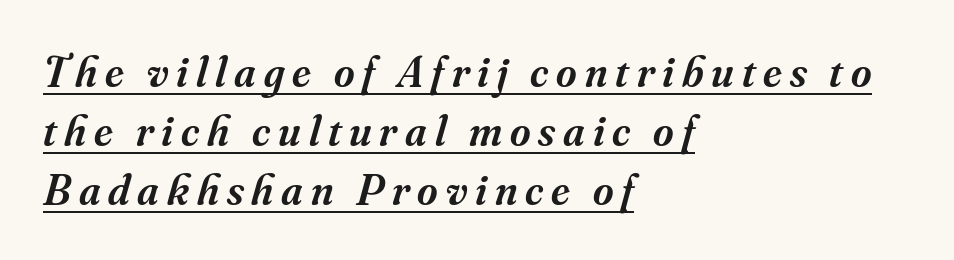
Emphasis by weight is partial: semibold. Italic? Definitely — the glyphs are oblique. Horizontal bands of white between lines are of average thickness. A rule runs beneath these lines of type.
